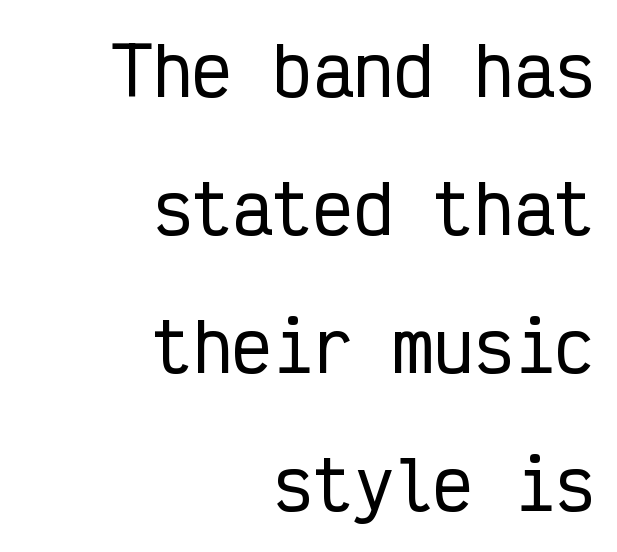
Q: Is the text italic (slanted)? A: No, it is upright.
Q: Is the typeface a serif or a sans-serif typeface? A: Sans-serif.
Q: Is the text underlined? A: No.
Q: How is the paragraph aligned? A: Right-aligned.
Q: Is the spacing between letters normal or unusually wide? A: Normal.
Q: Is the spacing between lines tight, normal or loose? A: Loose.
Q: Width (condensed, normal, or wide)? A: Condensed.
Q: Stroke contrast? A: Low.
Q: x-height? A: Medium.
Q: Monospaced? A: Yes.
